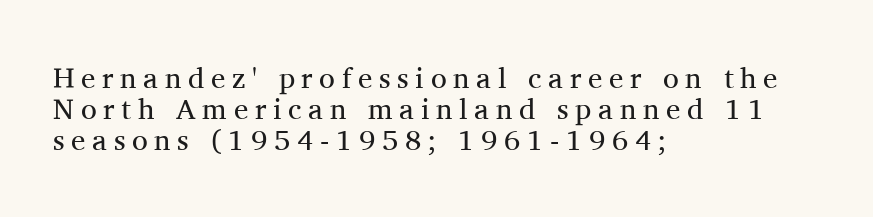
You can tell from the footed stems that serif type was used. The characters are drawn with everyday or finer stroke widths. Underline: absent. The block of text is dense from top to bottom, with scant space between rows. The horizontal fit of the characters is loose and conspicuously gappy. Looks like regular typesetting: each glyph gets only the width it needs.
